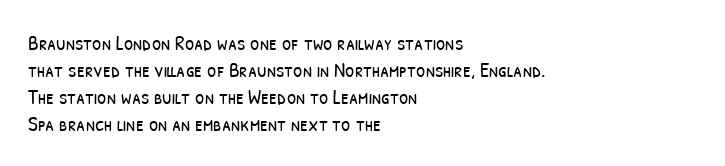
The image shows 21 px text type; set left-aligned, normal line spacing (1.28x), normal letter spacing, not underlined.
